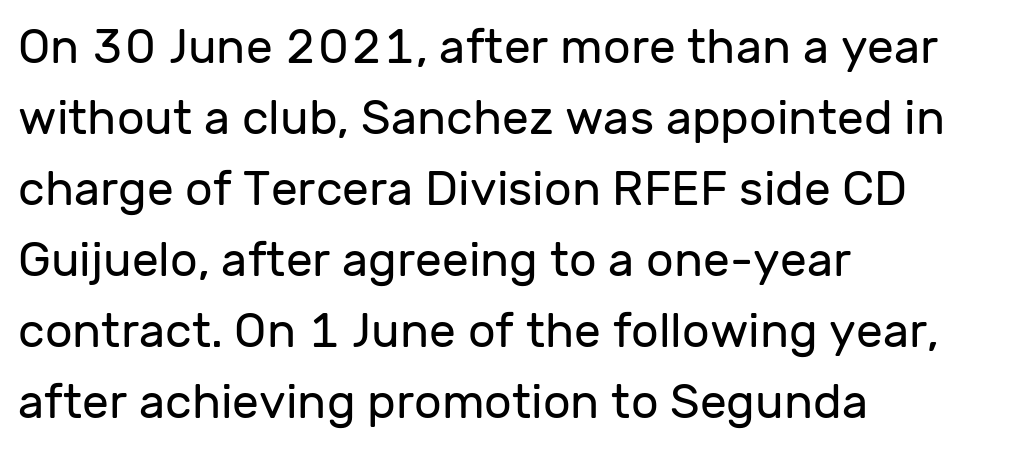
The image shows 48 px regular-weight sans-serif type, upright; set left-aligned, normal line spacing (1.48x), normal letter spacing, not underlined; low stroke contrast and a medium x-height.
